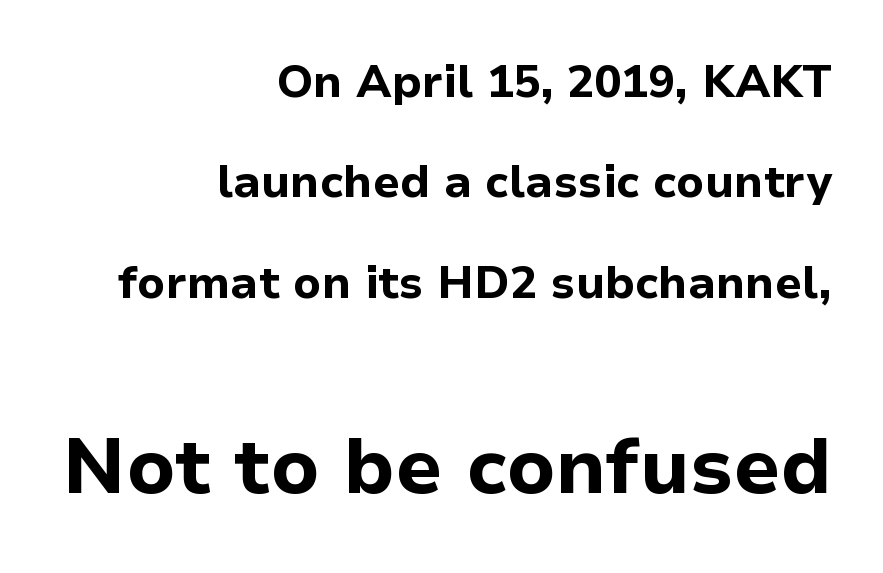
Q: Is the text bold? A: Yes.
Q: Is the text italic (slanted)? A: No, it is upright.
Q: Is the typeface a serif or a sans-serif typeface? A: Sans-serif.
Q: Is the text underlined? A: No.
Q: How is the paragraph aligned? A: Right-aligned.
Q: Is the spacing between letters normal or unusually wide? A: Normal.
Q: Is the spacing between lines tight, normal or loose? A: Loose.
Q: Which block of text is set in a larger size, the first (top) or the second (bottom)? A: The second (bottom) one.
Q: Width (condensed, normal, or wide)? A: Normal.
Q: Stroke contrast? A: Low.
Q: x-height? A: Medium.
Q: Monospaced? A: No.
